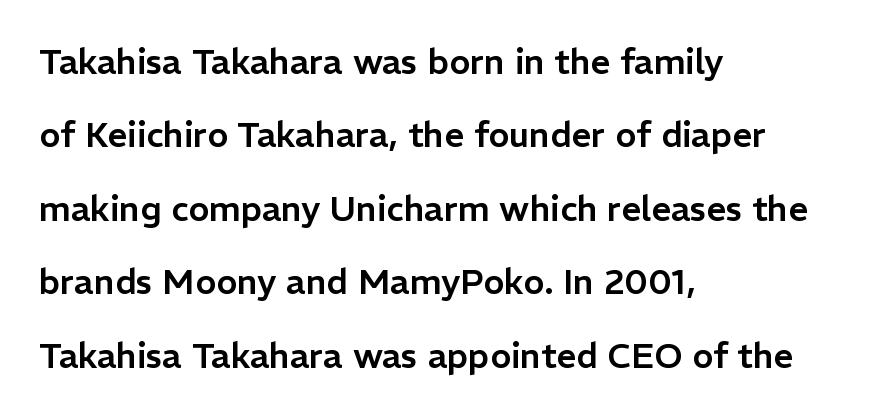
Typographically, this falls in the sans-serif category. The zone under the glyphs is completely vacant. Where is the straight margin? On the left. Looks like regular typesetting: each glyph gets only the width it needs. The axis of the letterforms is exactly vertical. Does the leading feel generous? Absolutely, it's lavish.
